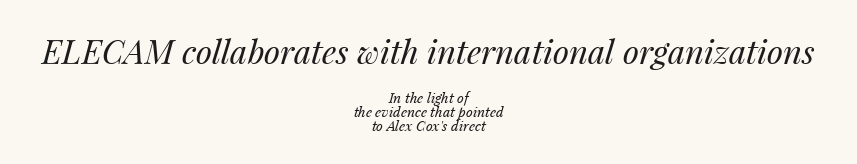
The image shows 33 px regular-weight type, italic (leaning right); set centered, tight line spacing (1.0x), normal letter spacing, not underlined; the first (top) block is 2.36x larger; medium stroke contrast and a medium x-height.
